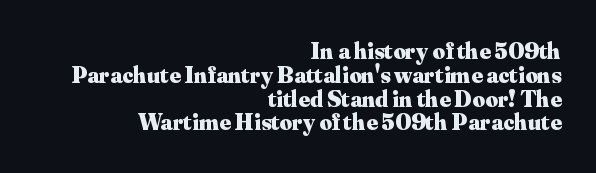
The image shows 24 px bold type, upright; set right-aligned, tight line spacing (0.99x), normal letter spacing, not underlined.
